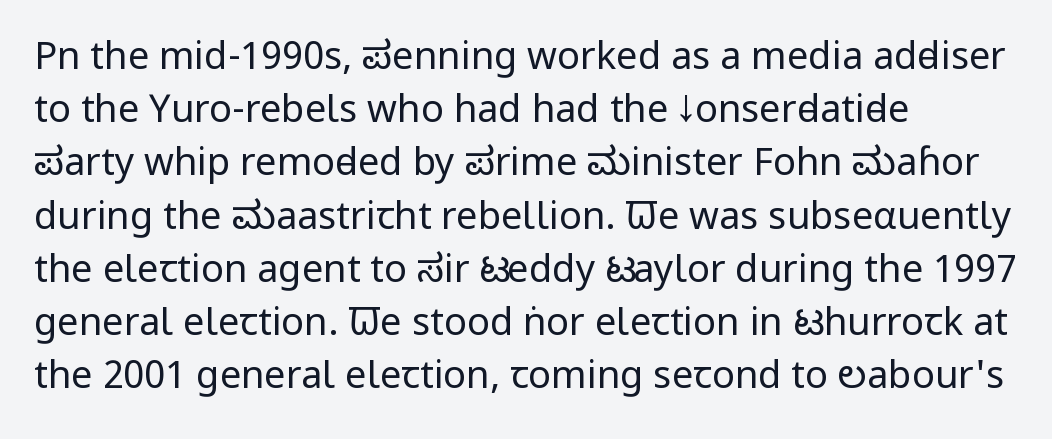
The text was rendered using a sans face with plain stroke endings. Stroke thickness stays within the range of a standard reading face or lighter. Look at the tracking — it's just the regular setting, nothing added. The letters advance in unequal steps, a hallmark of proportional type. Which margin do the lines hug? The left one — the right edge is uneven.
